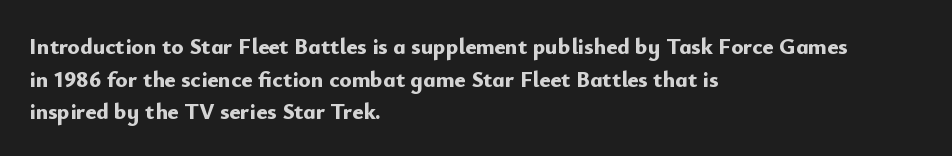
The image shows 23 px bold type, upright; set left-aligned, normal line spacing (1.42x), normal letter spacing, not underlined.
